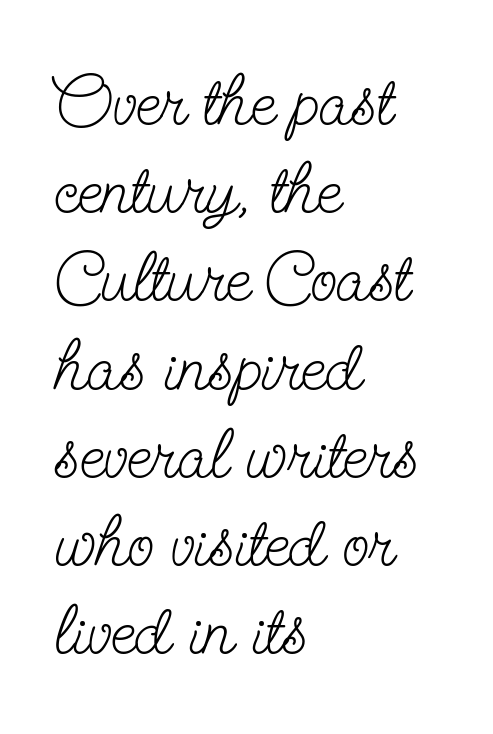
The image shows 70 px light, condensed serif type; set left-aligned, normal line spacing (1.26x), normal letter spacing, not underlined; low stroke contrast and a small x-height.
